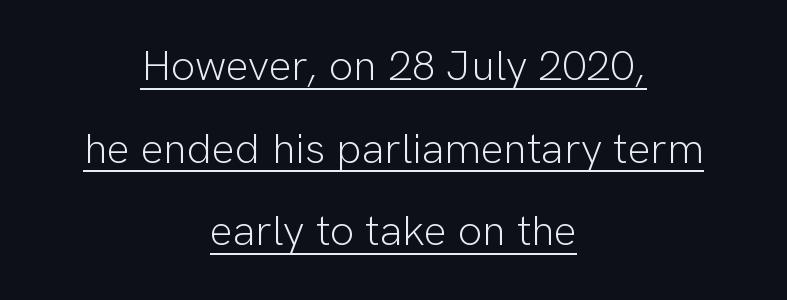
The image shows 43 px light sans-serif type, upright; set centered, loose line spacing (1.92x), normal letter spacing, underlined; low stroke contrast and a medium x-height.
